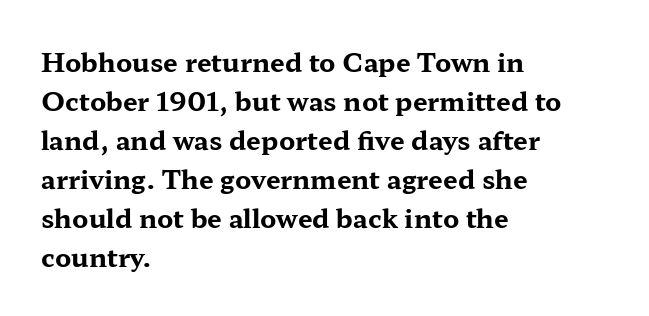
Q: Is the text bold? A: Yes.
Q: Is the text italic (slanted)? A: No, it is upright.
Q: Is the text underlined? A: No.
Q: How is the paragraph aligned? A: Left-aligned.
Q: Is the spacing between letters normal or unusually wide? A: Normal.
Q: Is the spacing between lines tight, normal or loose? A: Normal.
